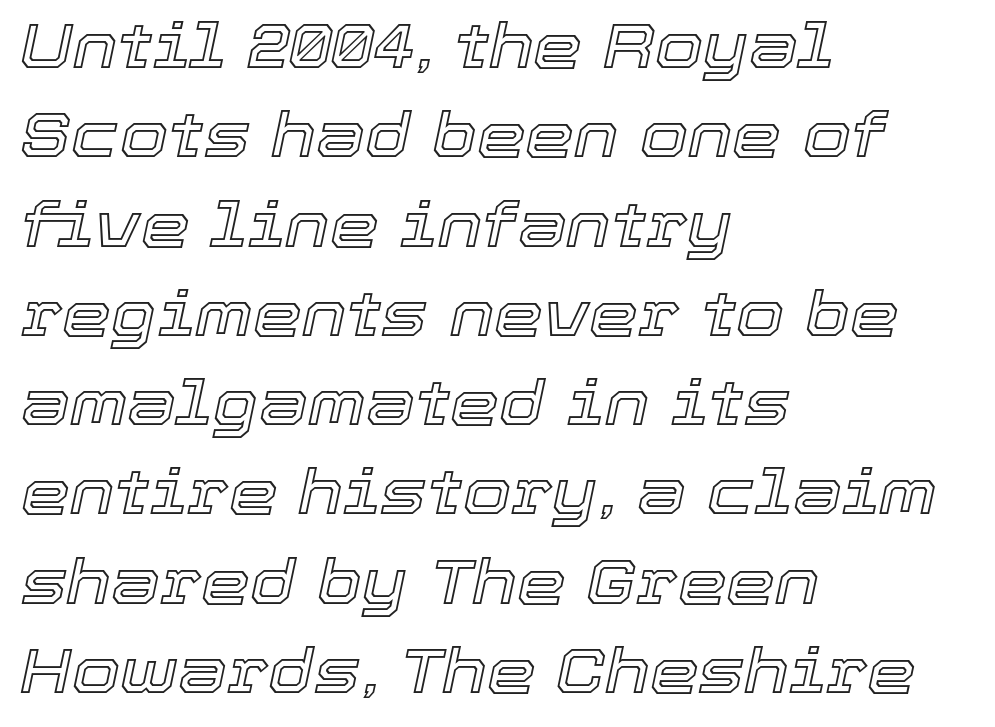
{"italic": "yes", "lean": "right", "slant_degrees": 12, "width": "normal", "x_height": "medium", "monospaced": "no", "underline": "no", "align": "left", "line_spacing": "normal", "line_spacing_ratio": 1.44, "letter_spacing": "normal", "letter_spacing_em": 0.0, "glyph_px": 62}
